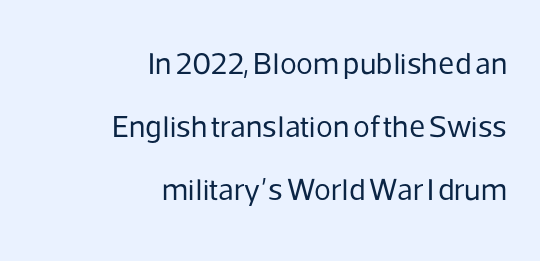
The lines in this sample share a right terminus and differ only in where they begin. The line-height multiplier appears high, well above default. Compared with a typical body face, this is equally light or lighter still. The words here are not underlined.
